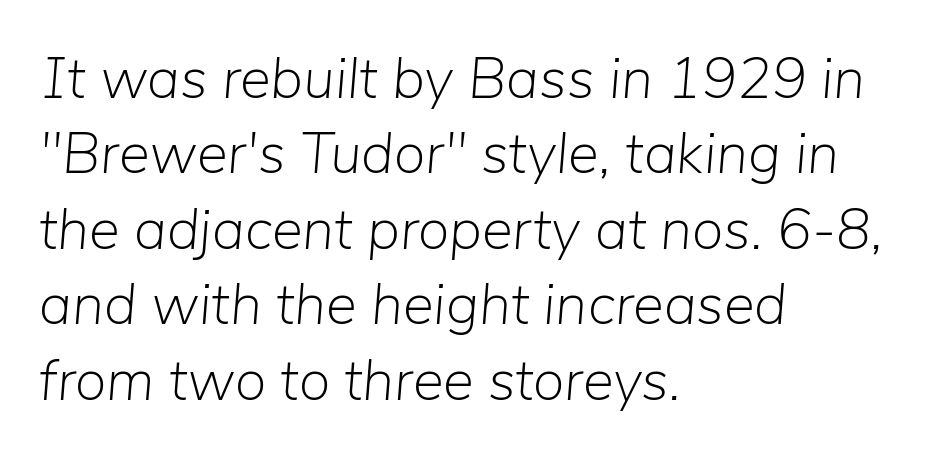
The image shows 58 px light type, italic (leaning right); set left-aligned, normal line spacing (1.3x), normal letter spacing, not underlined; low stroke contrast and a medium x-height.
